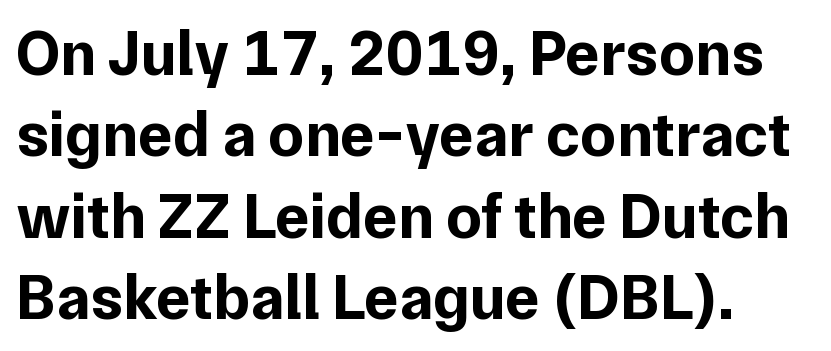
The image shows 64 px bold sans-serif type, upright; set left-aligned, normal line spacing (1.27x), normal letter spacing, not underlined; low stroke contrast and a medium x-height.
